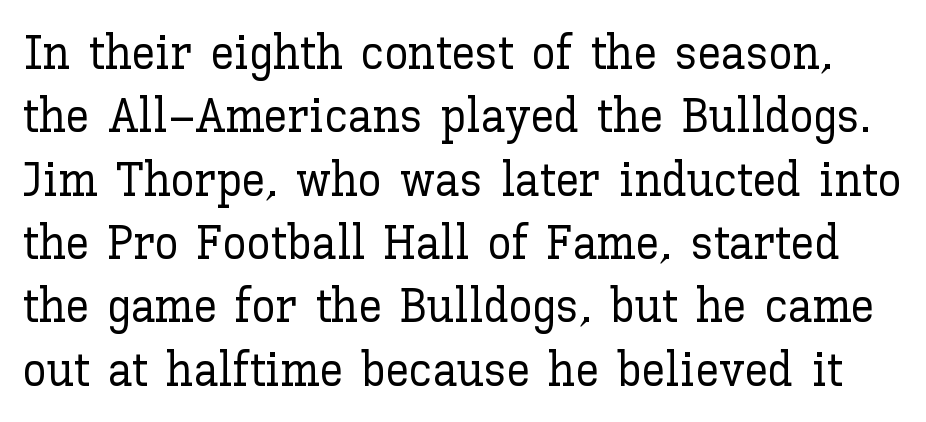
{"italic": "no", "width": "normal", "stroke_contrast": "low", "x_height": "medium", "monospaced": "no", "underline": "no", "line_spacing": "normal", "line_spacing_ratio": 1.32, "letter_spacing": "normal", "letter_spacing_em": 0.0, "glyph_px": 48}
